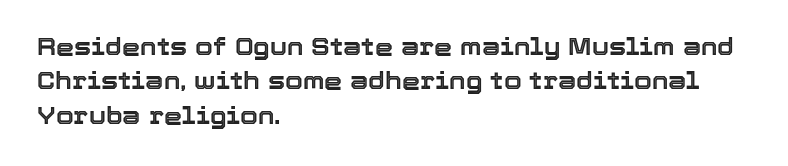
{"italic": "no", "underline": "no", "align": "left", "line_spacing": "normal", "line_spacing_ratio": 1.49, "letter_spacing": "normal", "letter_spacing_em": 0.0, "glyph_px": 23}
